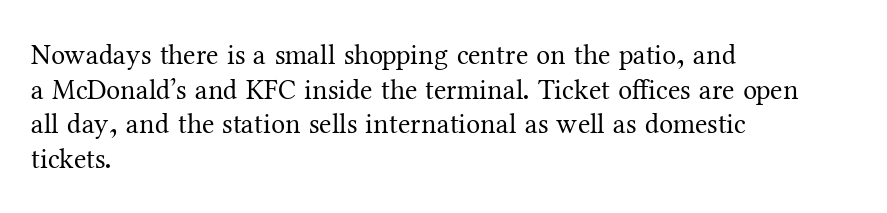
{"serif": "yes", "italic": "no", "bold": "no", "weight": "regular", "width": "normal", "stroke_contrast": "medium", "x_height": "medium", "monospaced": "no", "underline": "no", "align": "left", "line_spacing_ratio": 1.24, "letter_spacing": "normal", "letter_spacing_em": 0.0, "glyph_px": 28}
